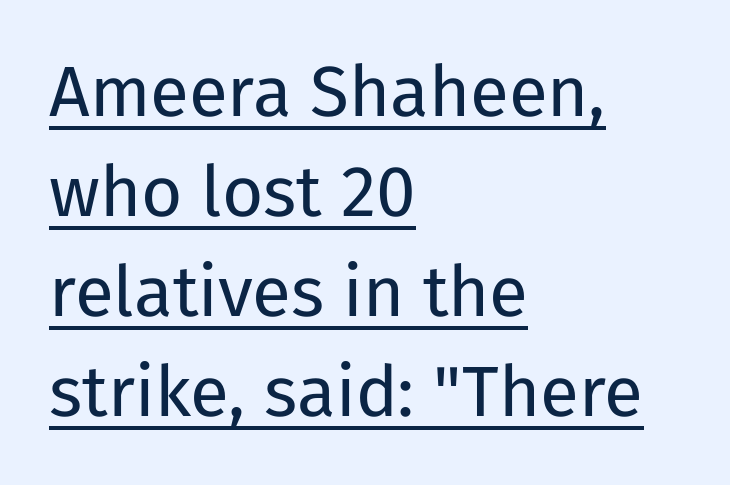
Glance below the letters and you will spot a drawn line. Line starts are locked; line ends wander. Caption: face not bold, strokes unweighted. The font family rendered here belongs to the sans-serif group. Each word holds together tightly as a unit, with standard inter-letter gaps. These lines were composed using upright roman letters.
